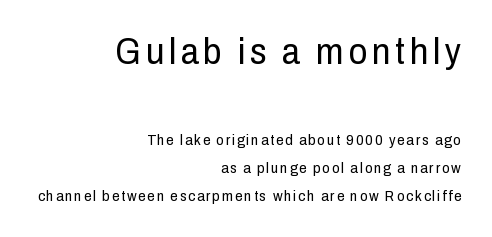
Q: Is the text bold? A: No.
Q: Is the text italic (slanted)? A: No, it is upright.
Q: Is the typeface a serif or a sans-serif typeface? A: Sans-serif.
Q: Is the text underlined? A: No.
Q: How is the paragraph aligned? A: Right-aligned.
Q: Which block of text is set in a larger size, the first (top) or the second (bottom)? A: The first (top) one.
Q: Width (condensed, normal, or wide)? A: Condensed.
Q: Stroke contrast? A: Low.
Q: x-height? A: Medium.
Q: Monospaced? A: No.
